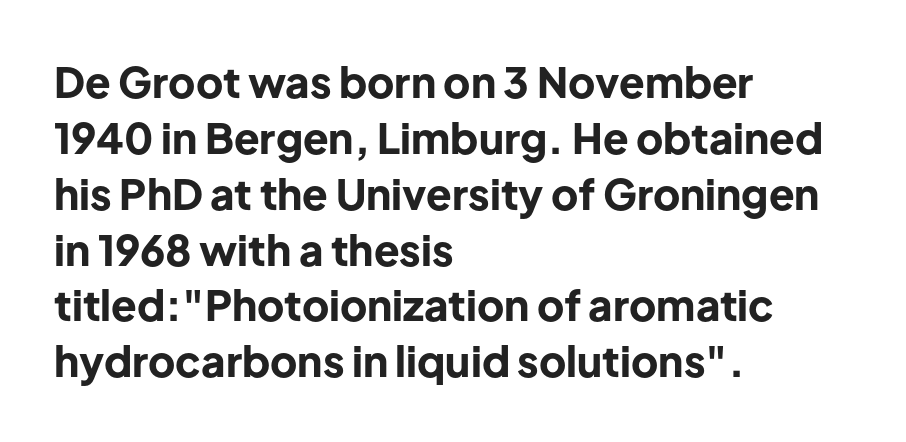
The gaps between neighbouring characters are ordinary and unremarkable. Short and long lines alike share a common starting point at left. Letterform terminals end flat and unadorned throughout the passage. Decoration check: the copy has no underline. Upright lettering throughout.
